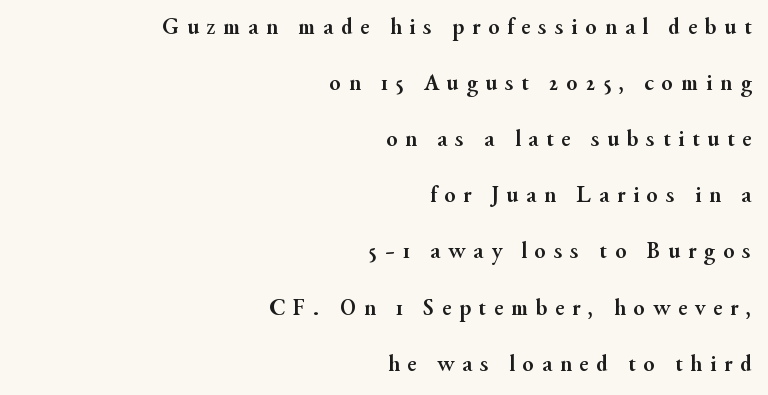
The image shows 23 px bold type, upright; set right-aligned, loose line spacing (2.44x), unusually wide letter spacing (+0.34 em), not underlined.
